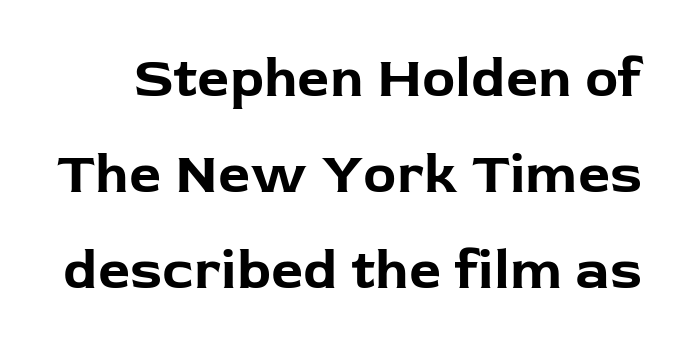
The image shows 56 px bold sans-serif type, upright; set line spacing 1.71x, normal letter spacing, not underlined; low stroke contrast and a medium x-height.
